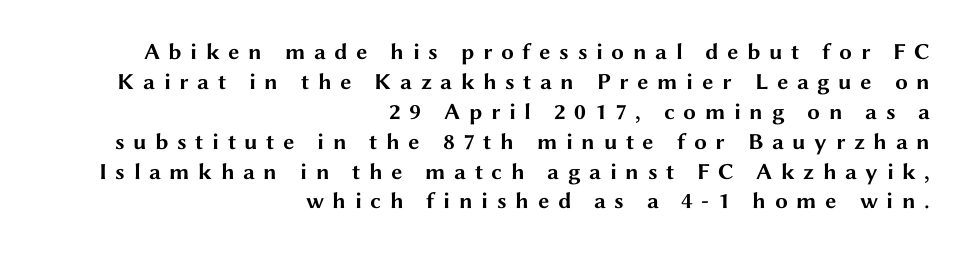
Q: Is the text bold? A: Yes.
Q: Is the text italic (slanted)? A: No, it is upright.
Q: Is the text underlined? A: No.
Q: How is the paragraph aligned? A: Right-aligned.
Q: Is the spacing between letters normal or unusually wide? A: Unusually wide.
Q: Is the spacing between lines tight, normal or loose? A: Normal.
